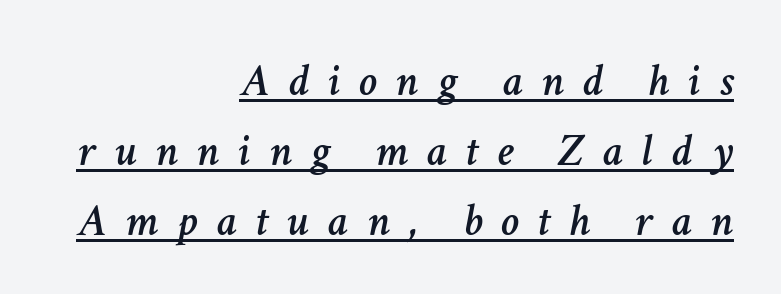
Q: Is the text italic (slanted)? A: Yes, it leans right by about 11 degrees.
Q: Is the text underlined? A: Yes.
Q: How is the paragraph aligned? A: Right-aligned.
Q: Is the spacing between letters normal or unusually wide? A: Unusually wide.
Q: Is the spacing between lines tight, normal or loose? A: Normal.
Q: Width (condensed, normal, or wide)? A: Normal.
Q: Stroke contrast? A: Low.
Q: x-height? A: Medium.
Q: Monospaced? A: No.
